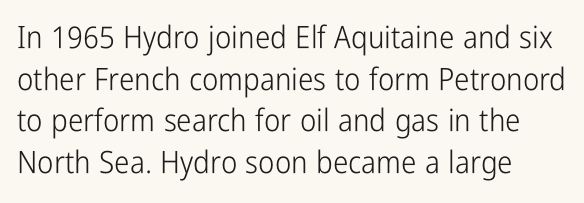
The image shows 31 px light, condensed sans-serif type, upright; set normal line spacing (1.34x), normal letter spacing, not underlined; low stroke contrast and a medium x-height.
